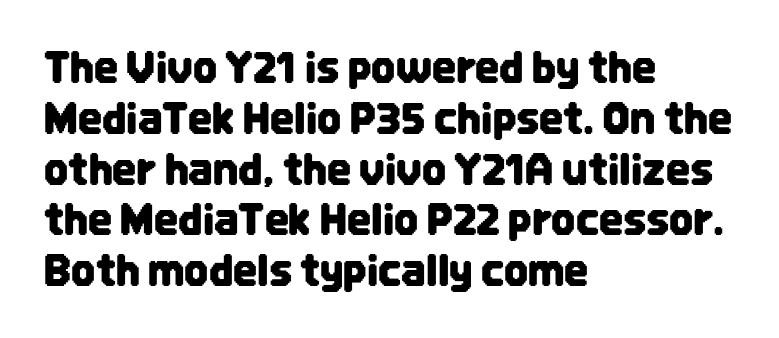
{"serif": "no", "italic": "no", "width": "condensed", "stroke_contrast": "low", "x_height": "large", "monospaced": "no", "underline": "no", "align": "left", "line_spacing_ratio": 1.21, "letter_spacing": "normal", "letter_spacing_em": 0.0, "glyph_px": 42}
